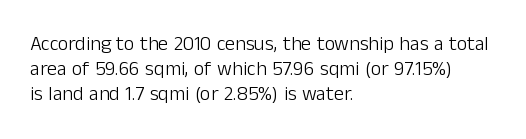
Each stroke keeps to a modest, everyday thickness or less. The type is set solid horizontally, with unmodified tracking. Italic: no, the glyphs are upright roman. In CSS terms this would be text-align: left.
